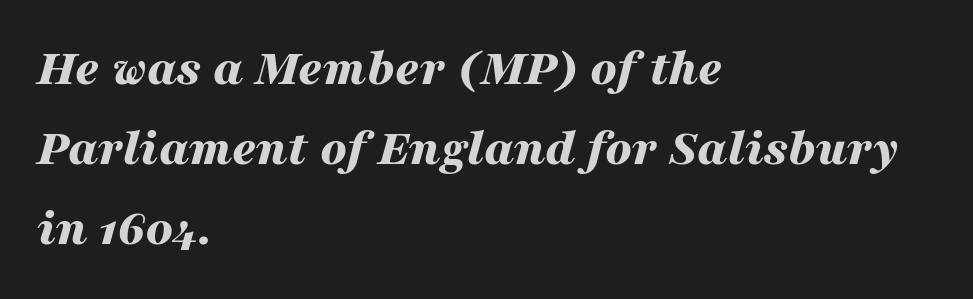
Descenders hang freely into open space. Each new line begins a customary step beneath the previous one. Nobody touched the tracking dial on this one. Casual observation: everything's shoved over to the left. Here the designer chose a conventional face with non-uniform glyph widths.
